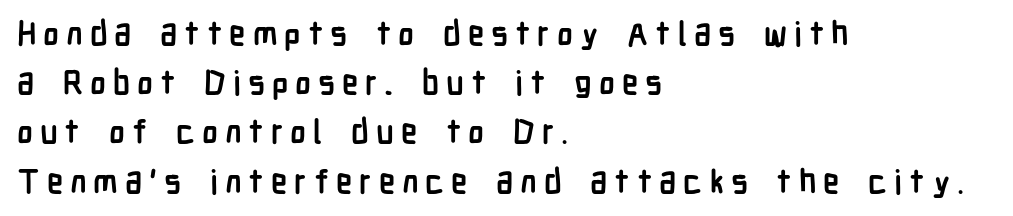
{"serif": "no", "italic": "no", "bold": "yes", "weight": "semibold", "width": "condensed", "stroke_contrast": "low", "x_height": "medium", "monospaced": "no", "underline": "no", "align": "left", "line_spacing": "normal", "line_spacing_ratio": 1.49, "letter_spacing": "wide", "letter_spacing_em": 0.21, "glyph_px": 33}
